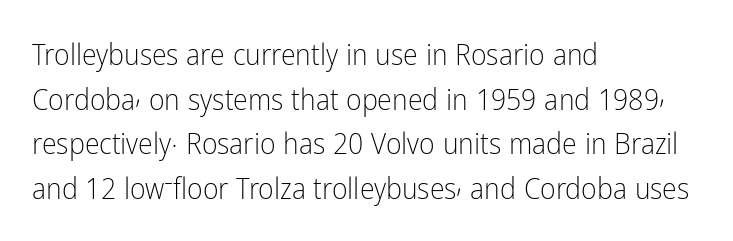
Q: Is the text bold? A: No.
Q: Is the text italic (slanted)? A: No, it is upright.
Q: Is the typeface a serif or a sans-serif typeface? A: Sans-serif.
Q: Is the text underlined? A: No.
Q: How is the paragraph aligned? A: Left-aligned.
Q: Is the spacing between letters normal or unusually wide? A: Normal.
Q: Is the spacing between lines tight, normal or loose? A: Normal.
Q: Width (condensed, normal, or wide)? A: Condensed.
Q: Stroke contrast? A: Low.
Q: x-height? A: Medium.
Q: Monospaced? A: No.
